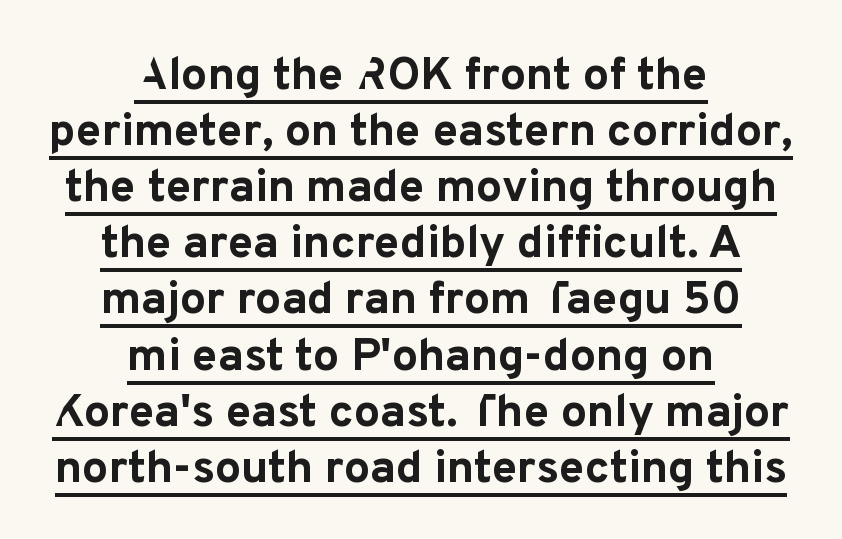
Q: Is the text bold? A: Yes.
Q: Is the text italic (slanted)? A: No, it is upright.
Q: Is the typeface a serif or a sans-serif typeface? A: Sans-serif.
Q: Is the text underlined? A: Yes.
Q: How is the paragraph aligned? A: Centered.
Q: Is the spacing between letters normal or unusually wide? A: Normal.
Q: Width (condensed, normal, or wide)? A: Normal.
Q: Stroke contrast? A: Low.
Q: x-height? A: Medium.
Q: Monospaced? A: No.
